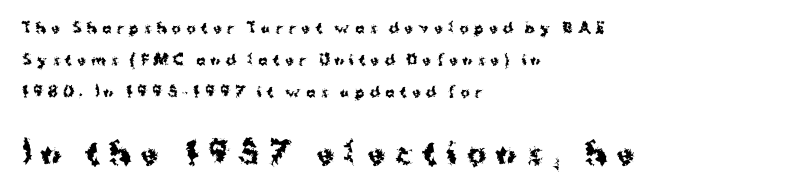
Horizontally, the lines are justified to the leading edge only. Designer's note — italics off, roman on. Think of a printed novel: that variable character pitch is what you see here. This is sans-serif lettering, the kind often seen on screens and signage. Small over large — that's the arrangement of the two blocks here.
